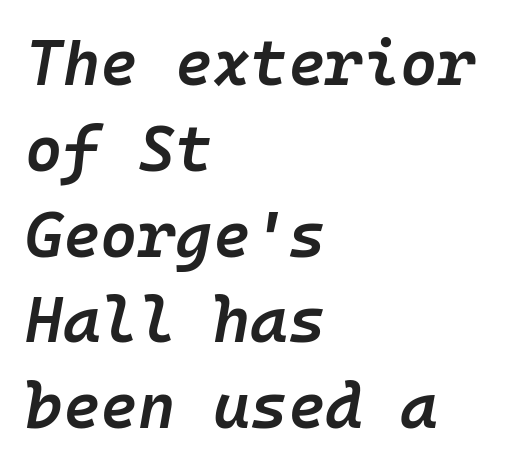
Q: Is the text bold? A: Semi-bold.
Q: Is the text italic (slanted)? A: Yes, it leans right by about 10 degrees.
Q: Is the text underlined? A: No.
Q: How is the paragraph aligned? A: Left-aligned.
Q: Is the spacing between letters normal or unusually wide? A: Normal.
Q: Is the spacing between lines tight, normal or loose? A: Normal.
Q: Width (condensed, normal, or wide)? A: Normal.
Q: Stroke contrast? A: Low.
Q: x-height? A: Medium.
Q: Monospaced? A: Yes.
